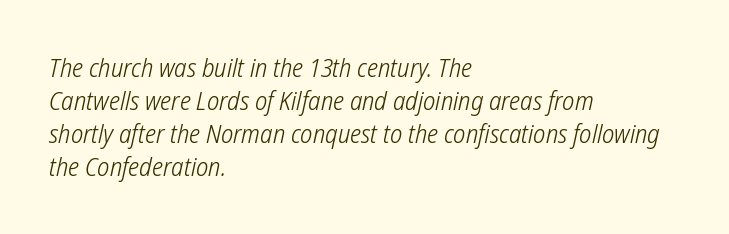
Q: Is the text bold? A: No.
Q: Is the text underlined? A: No.
Q: How is the paragraph aligned? A: Left-aligned.
Q: Is the spacing between letters normal or unusually wide? A: Normal.
Q: Is the spacing between lines tight, normal or loose? A: Normal.
